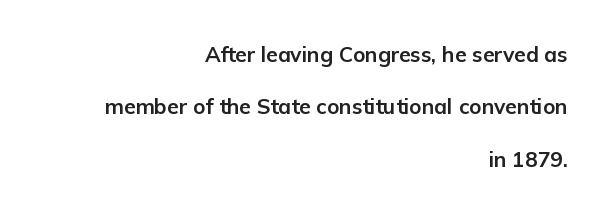
No extra tracking has been applied to these lines. Posture: straight, roman, zero tilt. One-word summary of the alignment: right. The strip under each line holds only bare page.
